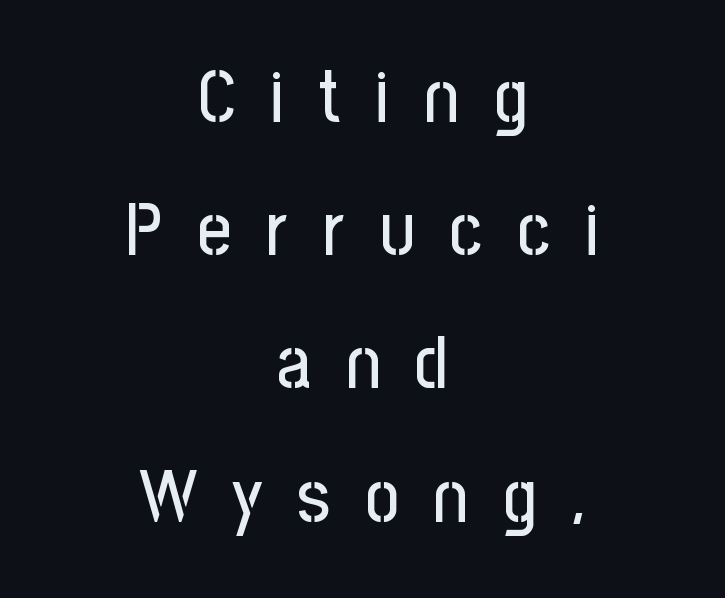
Q: Is the text italic (slanted)? A: No, it is upright.
Q: Is the typeface a serif or a sans-serif typeface? A: Sans-serif.
Q: Is the text underlined? A: No.
Q: How is the paragraph aligned? A: Centered.
Q: Is the spacing between letters normal or unusually wide? A: Unusually wide.
Q: Width (condensed, normal, or wide)? A: Condensed.
Q: Stroke contrast? A: Low.
Q: x-height? A: Medium.
Q: Monospaced? A: No.
